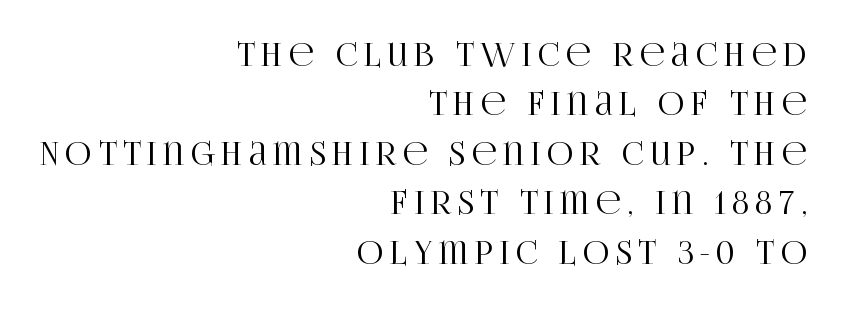
{"serif": "yes", "italic": "no", "width": "condensed", "stroke_contrast": "high", "x_height": "large", "monospaced": "no", "underline": "no", "align": "right", "line_spacing": "normal", "line_spacing_ratio": 1.5, "letter_spacing": "wide", "letter_spacing_em": 0.2, "glyph_px": 33}
